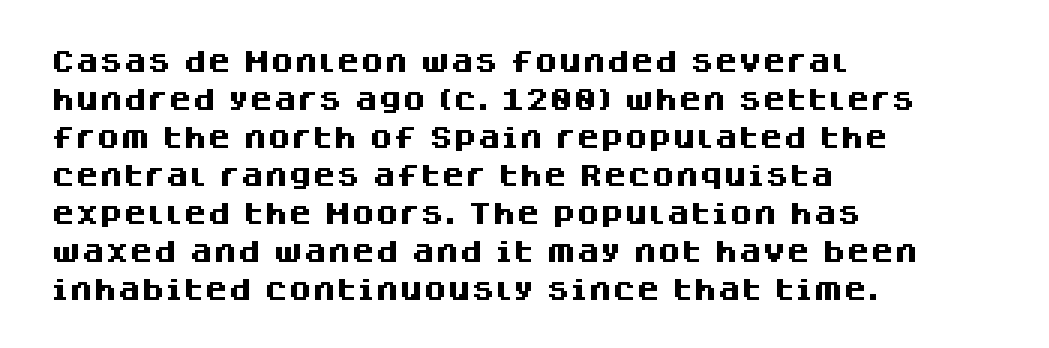
The image shows 24 px bold type, upright; set left-aligned, normal line spacing (1.58x), normal letter spacing, not underlined.
